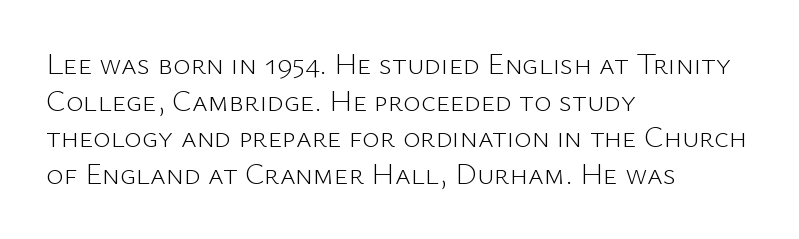
{"serif": "no", "italic": "no", "bold": "no", "weight": "light", "width": "normal", "stroke_contrast": "low", "x_height": "medium", "monospaced": "no", "underline": "no", "align": "left", "line_spacing_ratio": 1.22, "letter_spacing": "normal", "letter_spacing_em": 0.0, "glyph_px": 30}
